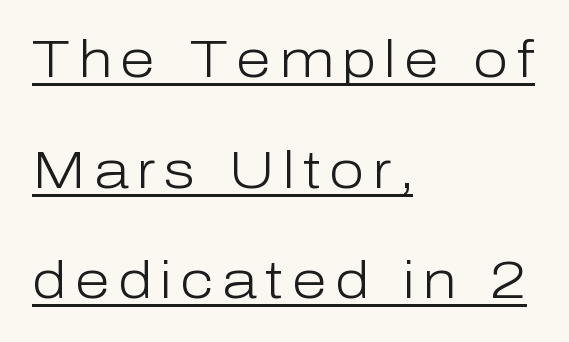
{"serif": "no", "italic": "no", "bold": "no", "weight": "light", "width": "normal", "stroke_contrast": "low", "x_height": "medium", "monospaced": "no", "underline": "yes", "align": "left", "line_spacing": "loose", "line_spacing_ratio": 2.17, "glyph_px": 51}
